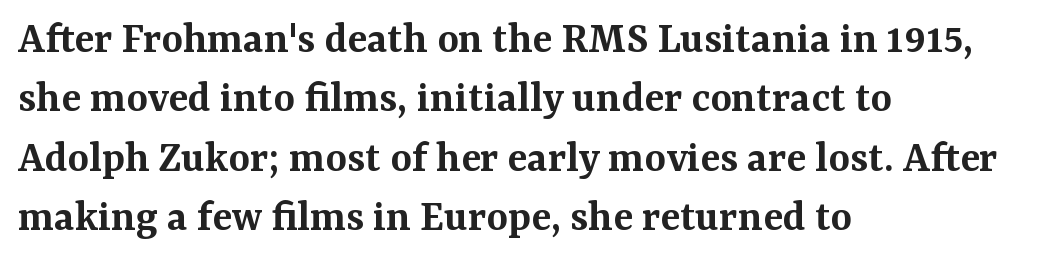
{"serif": "yes", "italic": "no", "bold": "semi", "weight": "semibold", "width": "normal", "stroke_contrast": "medium", "x_height": "medium", "monospaced": "no", "underline": "no", "align": "left", "line_spacing": "normal", "line_spacing_ratio": 1.29, "letter_spacing": "normal", "letter_spacing_em": 0.0, "glyph_px": 46}
